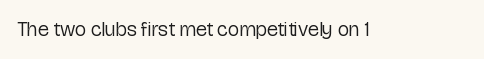
The image shows 20 px text type, upright; set normal letter spacing, not underlined.
